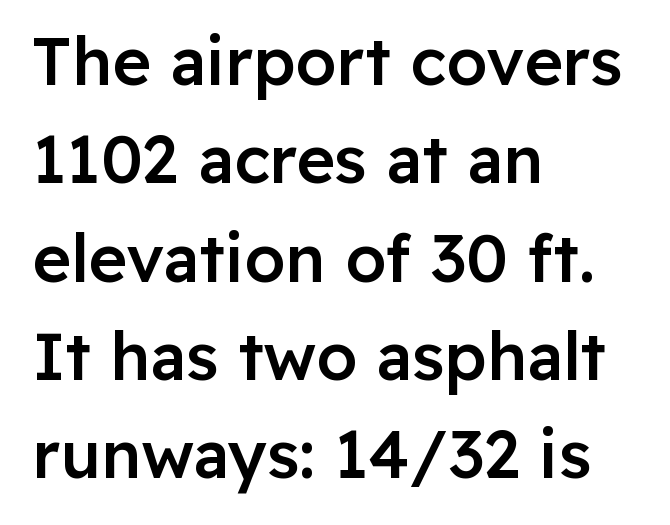
{"serif": "no", "italic": "no", "bold": "semi", "weight": "semibold", "width": "normal", "stroke_contrast": "low", "x_height": "medium", "monospaced": "no", "underline": "no", "align": "left", "line_spacing": "normal", "line_spacing_ratio": 1.49, "letter_spacing": "normal", "letter_spacing_em": 0.0, "glyph_px": 66}
